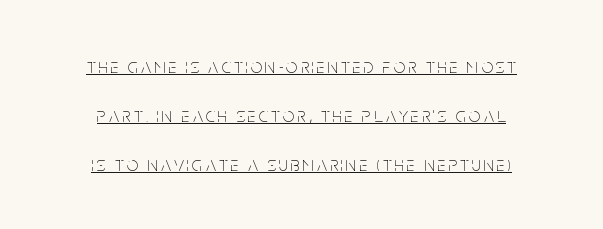
The image shows 20 px text type, upright; set centered, loose line spacing (2.44x), underlined.
